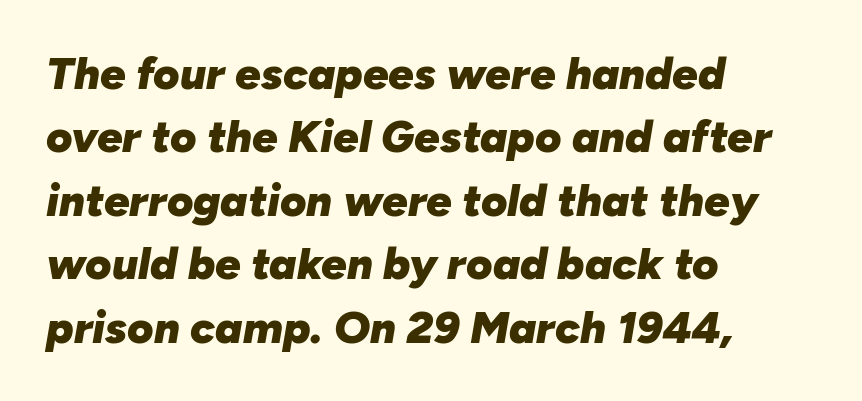
{"italic": "yes", "lean": "right", "slant_degrees": 10, "bold": "yes", "weight": "heavy", "width": "normal", "stroke_contrast": "low", "x_height": "medium", "monospaced": "no", "underline": "no", "align": "left", "line_spacing": "normal", "line_spacing_ratio": 1.41, "letter_spacing": "normal", "letter_spacing_em": 0.0, "glyph_px": 45}
